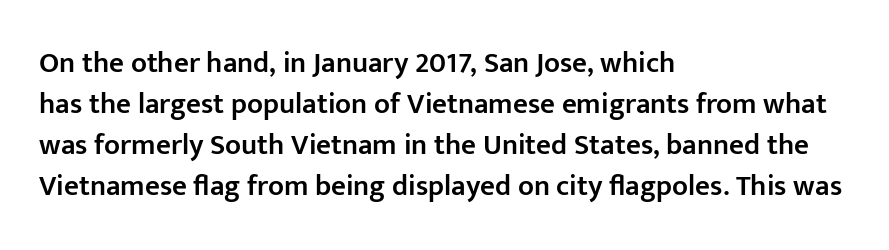
Q: Is the text bold? A: Semi-bold.
Q: Is the text italic (slanted)? A: No, it is upright.
Q: Is the typeface a serif or a sans-serif typeface? A: Sans-serif.
Q: Is the text underlined? A: No.
Q: How is the paragraph aligned? A: Left-aligned.
Q: Is the spacing between letters normal or unusually wide? A: Normal.
Q: Is the spacing between lines tight, normal or loose? A: Normal.
Q: Width (condensed, normal, or wide)? A: Normal.
Q: Stroke contrast? A: Low.
Q: x-height? A: Medium.
Q: Monospaced? A: No.
